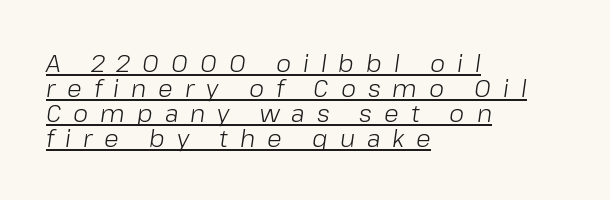
Q: Is the text bold? A: No.
Q: Is the text italic (slanted)? A: Yes, it leans right by about 8 degrees.
Q: Is the text underlined? A: Yes.
Q: How is the paragraph aligned? A: Left-aligned.
Q: Is the spacing between letters normal or unusually wide? A: Unusually wide.
Q: Is the spacing between lines tight, normal or loose? A: Tight.
